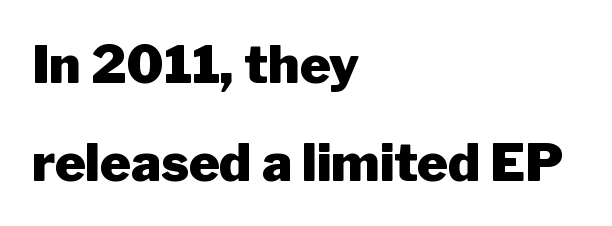
Q: Is the text bold? A: Yes.
Q: Is the text italic (slanted)? A: No, it is upright.
Q: Is the typeface a serif or a sans-serif typeface? A: Sans-serif.
Q: Is the text underlined? A: No.
Q: How is the paragraph aligned? A: Left-aligned.
Q: Is the spacing between letters normal or unusually wide? A: Normal.
Q: Width (condensed, normal, or wide)? A: Normal.
Q: Stroke contrast? A: Low.
Q: x-height? A: Medium.
Q: Monospaced? A: No.
